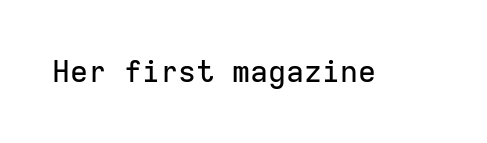
The image shows 30 px sans-serif type, upright, monospaced; set normal letter spacing, not underlined; low stroke contrast and a medium x-height.
